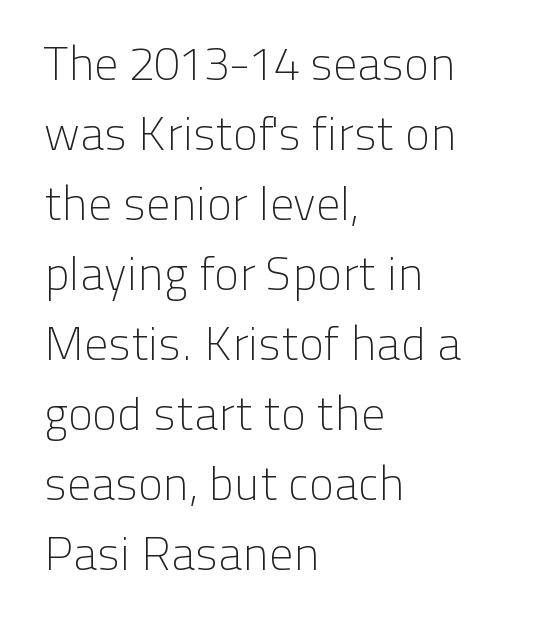
{"serif": "no", "italic": "no", "bold": "no", "weight": "light", "width": "normal", "stroke_contrast": "low", "x_height": "medium", "monospaced": "no", "underline": "no", "align": "left", "line_spacing": "normal", "line_spacing_ratio": 1.49, "letter_spacing": "normal", "letter_spacing_em": 0.0, "glyph_px": 47}
